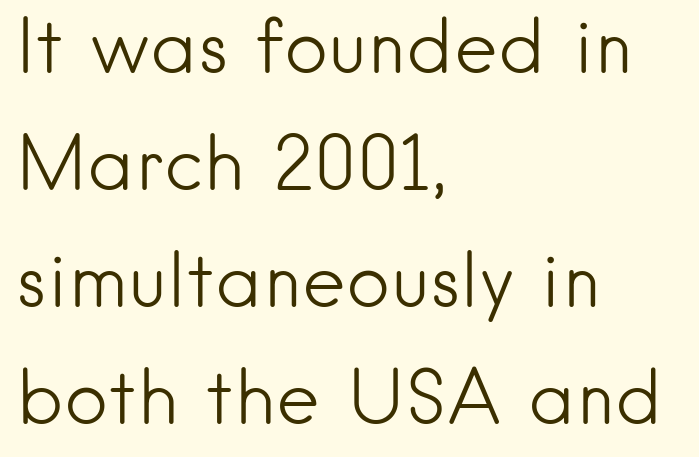
Q: Is the text bold? A: No.
Q: Is the text italic (slanted)? A: No, it is upright.
Q: Is the typeface a serif or a sans-serif typeface? A: Sans-serif.
Q: Is the text underlined? A: No.
Q: How is the paragraph aligned? A: Left-aligned.
Q: Is the spacing between letters normal or unusually wide? A: Normal.
Q: Is the spacing between lines tight, normal or loose? A: Normal.
Q: Width (condensed, normal, or wide)? A: Normal.
Q: Stroke contrast? A: Low.
Q: x-height? A: Small.
Q: Monospaced? A: No.
